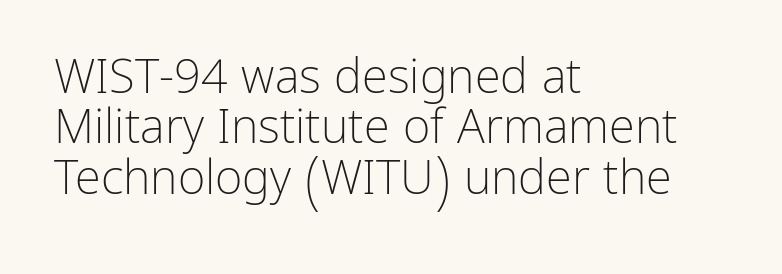
Heaviness? Minimal to ordinary, like unemphasized prose. This sample is left-justified, so line endings fall wherever the words run out. The letters advance in unequal steps, a hallmark of proportional type. Designer's note — italics off, roman on.
